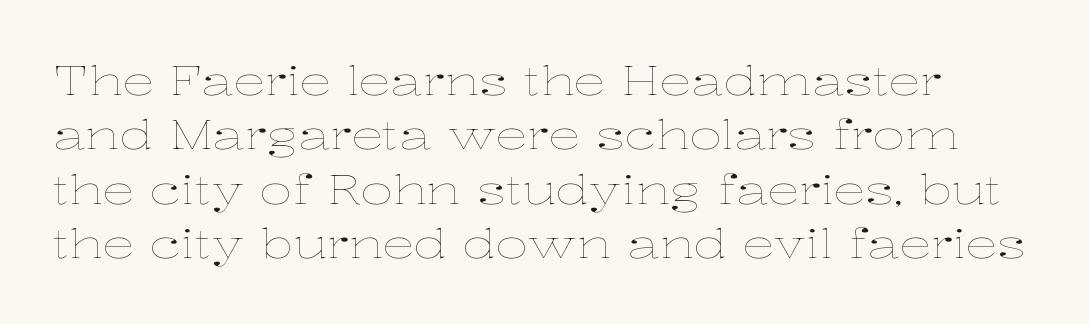
The strip under each line holds only bare page. The font's upright variant was chosen for this text. How are the letters spaced? Ordinarily, with no added tracking. Regular leading. Do the characters align in a grid? No, the font is proportional.
